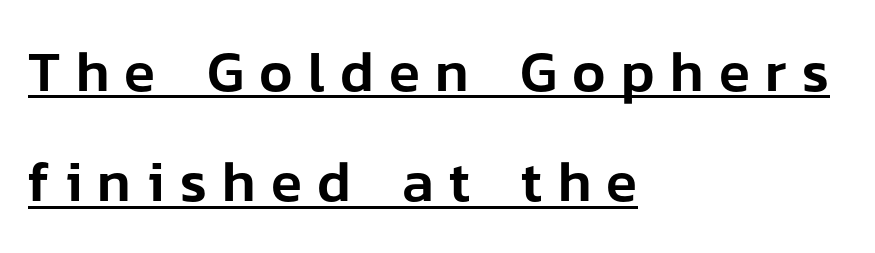
{"serif": "no", "italic": "no", "width": "normal", "stroke_contrast": "low", "x_height": "medium", "monospaced": "no", "underline": "yes", "align": "left", "line_spacing": "loose", "line_spacing_ratio": 1.93, "letter_spacing": "wide", "letter_spacing_em": 0.27, "glyph_px": 57}
